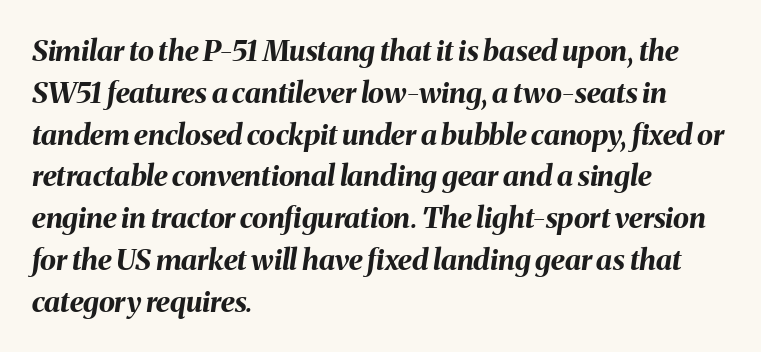
The image shows 29 px bold type, italic (leaning right); set left-aligned, normal line spacing (1.44x), normal letter spacing, not underlined; medium stroke contrast and a medium x-height.
